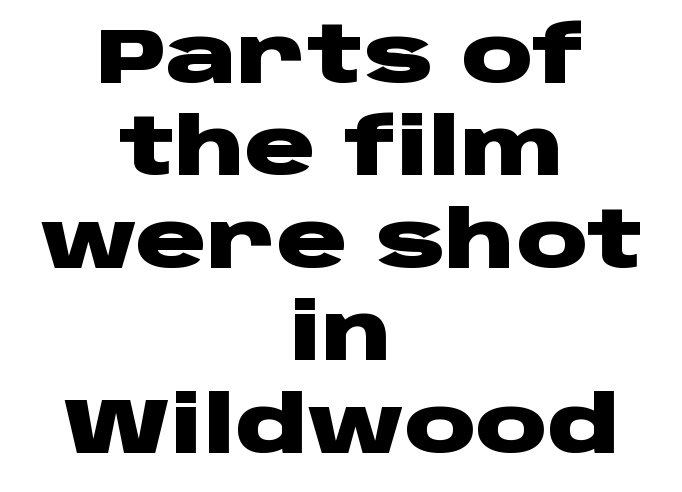
{"serif": "no", "italic": "no", "bold": "yes", "weight": "heavy", "width": "wide", "stroke_contrast": "low", "x_height": "large", "monospaced": "no", "underline": "no", "align": "center", "line_spacing_ratio": 1.17, "letter_spacing": "normal", "letter_spacing_em": 0.0, "glyph_px": 79}
